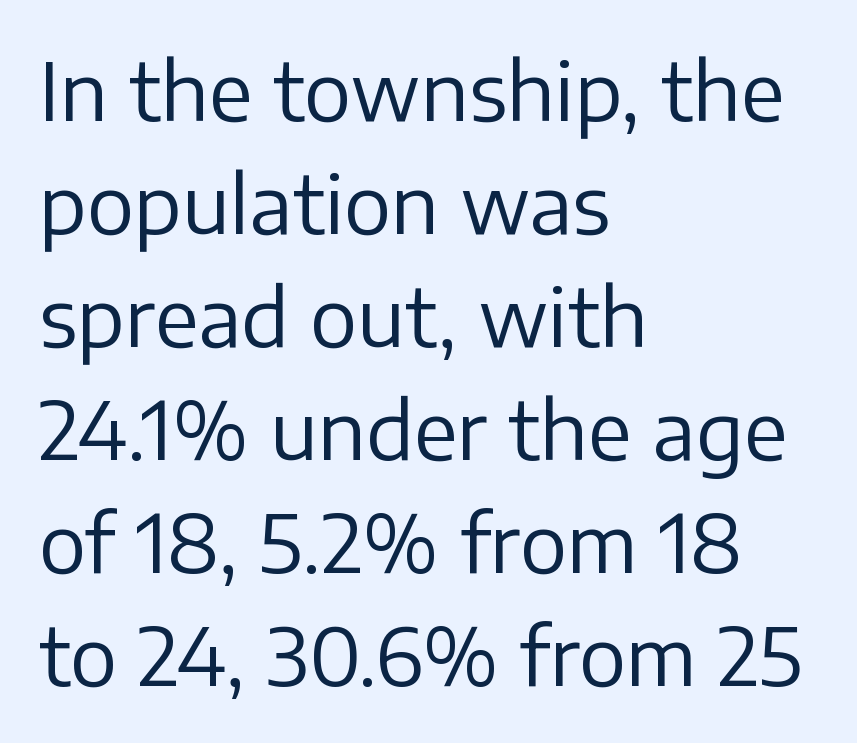
The image shows 79 px regular-weight sans-serif type, upright; set left-aligned, normal line spacing (1.43x), normal letter spacing, not underlined; low stroke contrast and a medium x-height.
